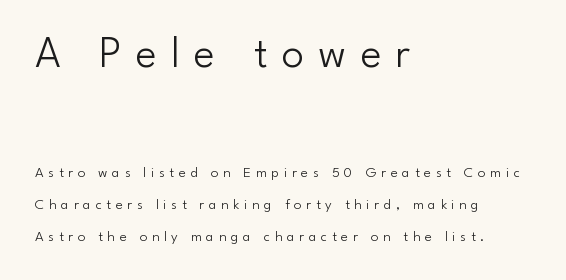
Every character sits straight up, as roman type does. Two sizes are in play, and the larger belongs to the first block. If you drew a ruler down the left edge, every line would touch it. A bare baseline throughout the passage. Does the leading feel generous? Absolutely, it's lavish.
